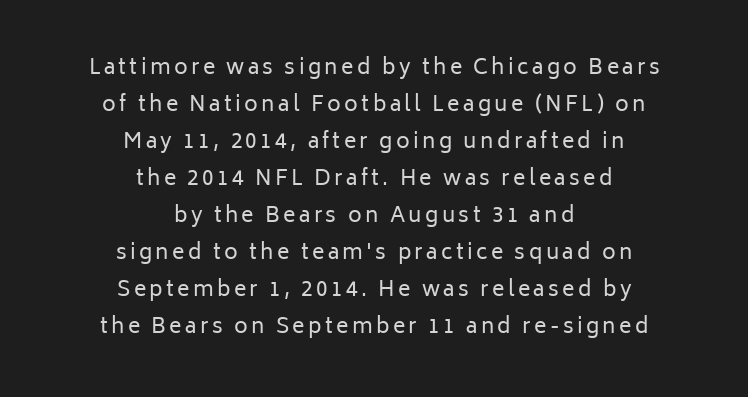
The specimen reads as upright at a glance. Each stroke keeps to a modest, everyday thickness or less. Which margin do the lines hug? Neither — every line sits in the middle. Underline: absent.
